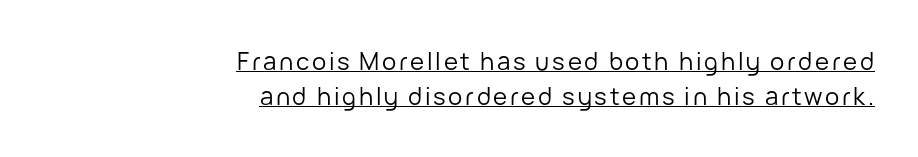
What's the leading like? Ordinary, nothing unusual. Notice how the stems are strictly vertical — no italics here. The characters are drawn with everyday or finer stroke widths. The rendering anchors every line to the right-hand side.
